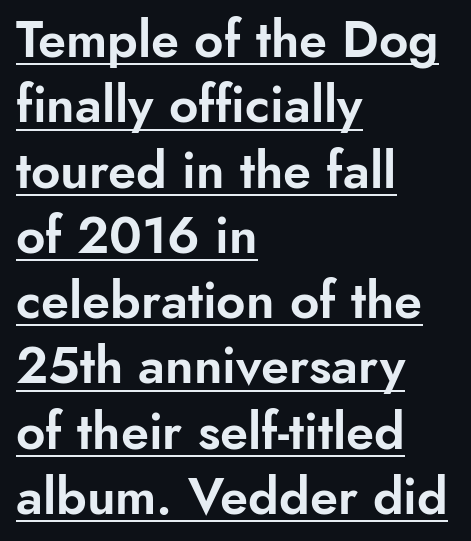
{"serif": "no", "italic": "no", "width": "normal", "stroke_contrast": "low", "x_height": "small", "monospaced": "no", "underline": "yes", "align": "left", "line_spacing": "normal", "line_spacing_ratio": 1.28, "letter_spacing": "normal", "letter_spacing_em": 0.0, "glyph_px": 51}
